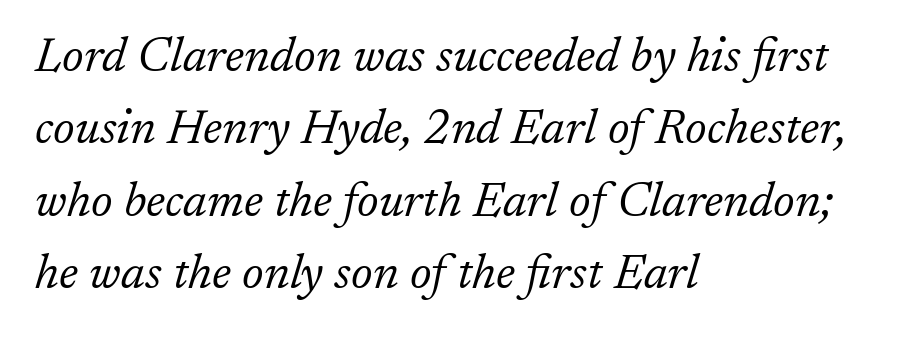
Q: Is the text bold? A: No.
Q: Is the text italic (slanted)? A: Yes, it leans right by about 17 degrees.
Q: Is the typeface a serif or a sans-serif typeface? A: Serif.
Q: Is the text underlined? A: No.
Q: How is the paragraph aligned? A: Left-aligned.
Q: Is the spacing between letters normal or unusually wide? A: Normal.
Q: Is the spacing between lines tight, normal or loose? A: Normal.
Q: Width (condensed, normal, or wide)? A: Normal.
Q: Stroke contrast? A: Low.
Q: x-height? A: Medium.
Q: Monospaced? A: No.
